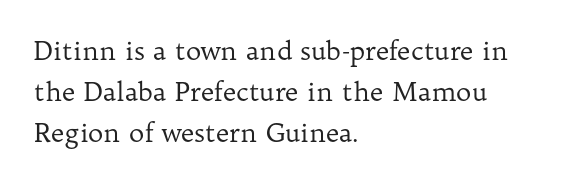
The image shows 26 px text type, upright; set left-aligned, normal line spacing (1.57x), normal letter spacing, not underlined.
